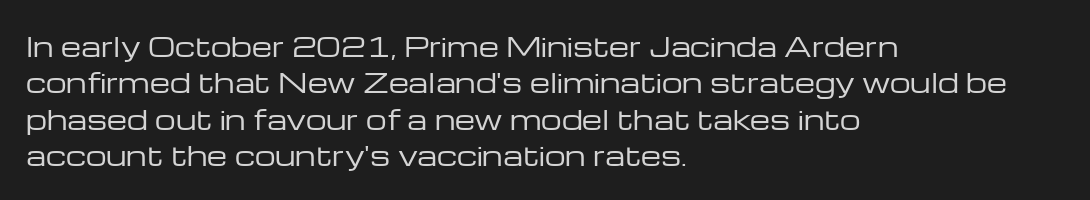
Q: Is the text bold? A: No.
Q: Is the text italic (slanted)? A: No, it is upright.
Q: Is the text underlined? A: No.
Q: How is the paragraph aligned? A: Left-aligned.
Q: Is the spacing between letters normal or unusually wide? A: Normal.
Q: Is the spacing between lines tight, normal or loose? A: Normal.
